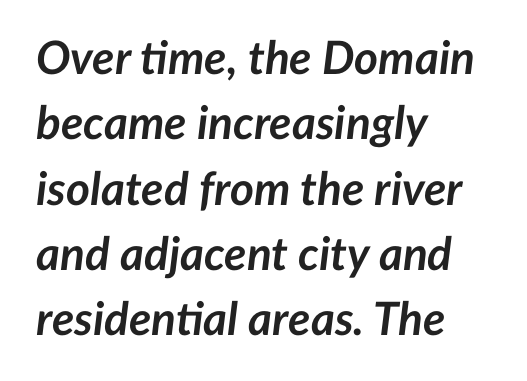
The image shows 46 px semibold type, italic (leaning right); set left-aligned, normal line spacing (1.42x), normal letter spacing, not underlined; low stroke contrast and a medium x-height.
